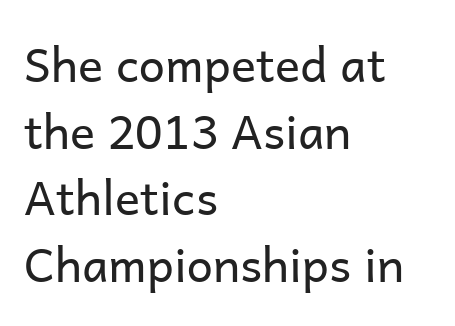
{"serif": "no", "italic": "no", "bold": "no", "weight": "regular", "width": "normal", "stroke_contrast": "low", "x_height": "medium", "monospaced": "no", "underline": "no", "align": "left", "line_spacing": "normal", "line_spacing_ratio": 1.42, "letter_spacing": "normal", "letter_spacing_em": 0.0, "glyph_px": 47}
